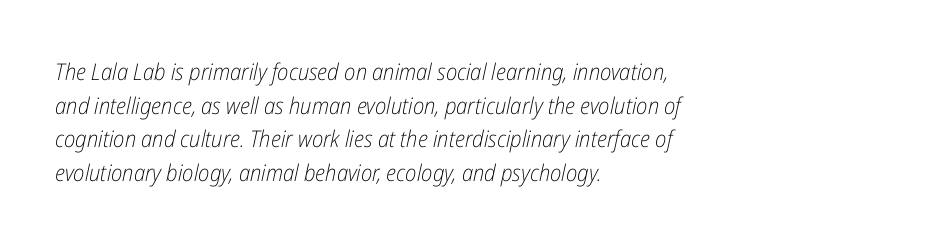
Q: Is the text bold? A: No.
Q: Is the text italic (slanted)? A: Yes, it leans right by about 12 degrees.
Q: Is the text underlined? A: No.
Q: How is the paragraph aligned? A: Left-aligned.
Q: Is the spacing between letters normal or unusually wide? A: Normal.
Q: Is the spacing between lines tight, normal or loose? A: Normal.
